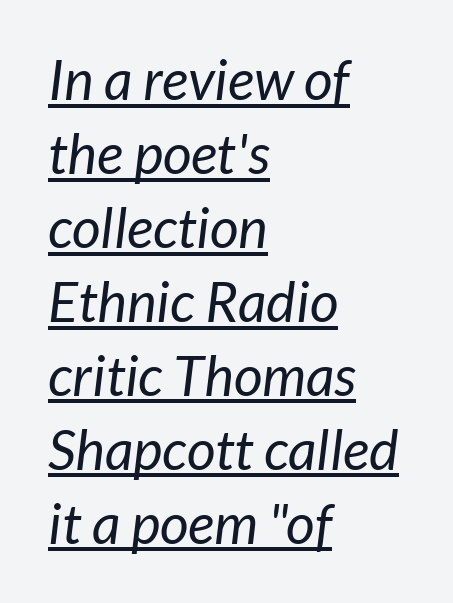
Varying glyph widths throughout — classic text-font behaviour. No letter is thick-stroked: the sample isn't bold. Look at the tracking — it's just the regular setting, nothing added. Caption: multi-line text, flush left, ragged right.
